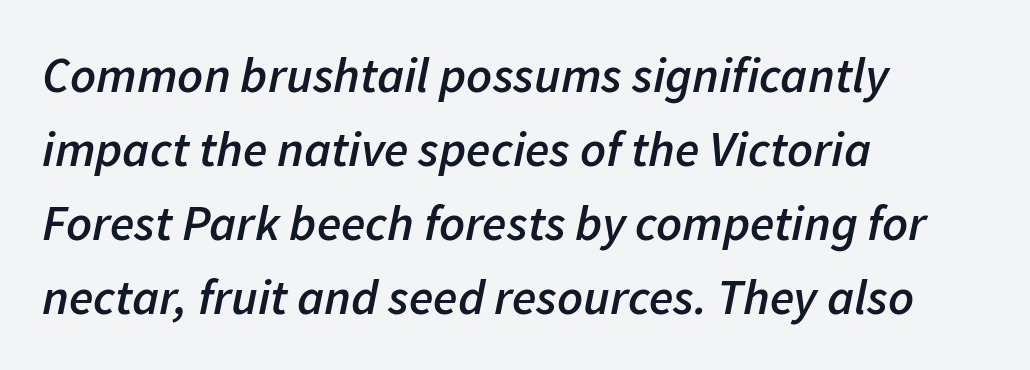
The image shows 50 px semibold type, italic (leaning right); set left-aligned, normal line spacing (1.48x), normal letter spacing, not underlined; low stroke contrast and a medium x-height.
